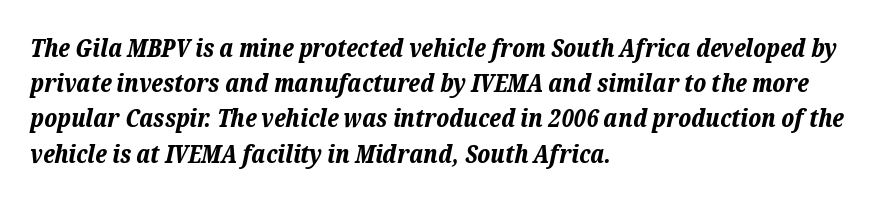
Q: Is the text bold? A: Yes.
Q: Is the text italic (slanted)? A: Yes, it leans right by about 12 degrees.
Q: Is the text underlined? A: No.
Q: How is the paragraph aligned? A: Left-aligned.
Q: Is the spacing between letters normal or unusually wide? A: Normal.
Q: Is the spacing between lines tight, normal or loose? A: Normal.
